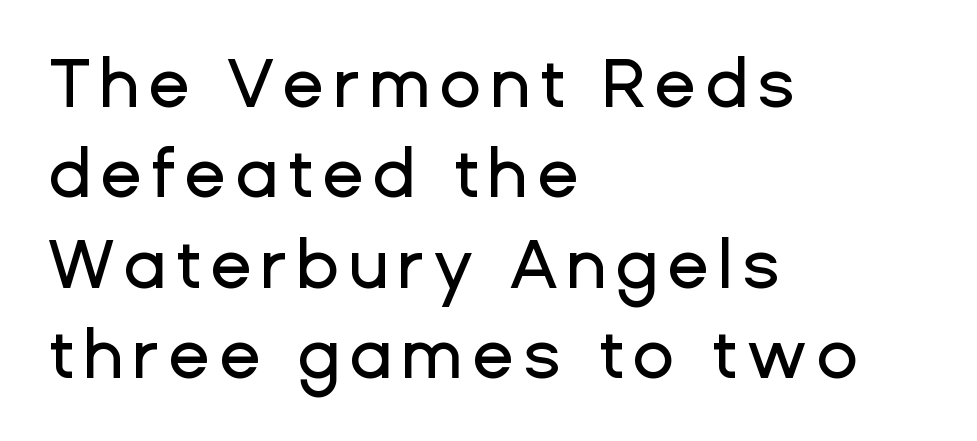
Varying glyph widths throughout — classic text-font behaviour. Stroke terminals: plain, sans-serif. Typeset ragged right — the left edge is the straight one. Words float on clear page, feet unadorned. Italic? Not at all — the glyphs are vertical. A typesetter would call this leading conventional body-copy spacing.
